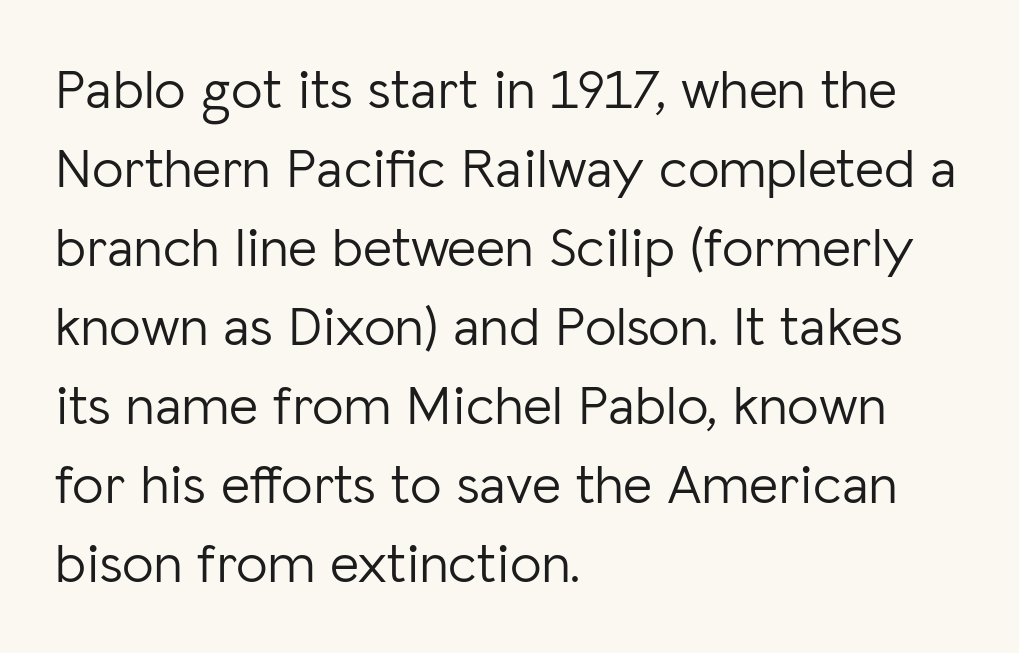
Stroke thickness stays within the range of a standard reading face or lighter. Check the space under the baseline: it is left empty. This sample uses a sans-serif face. No extra tracking has been applied to these lines. Summary of vertical rhythm: regular, with standard interline spacing.
